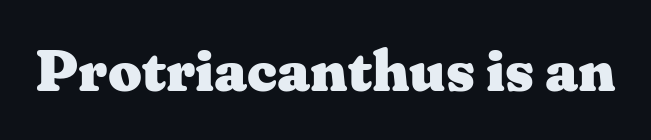
The image shows 59 px heavy, wide serif type, upright; set normal letter spacing, not underlined; medium stroke contrast and a medium x-height.
